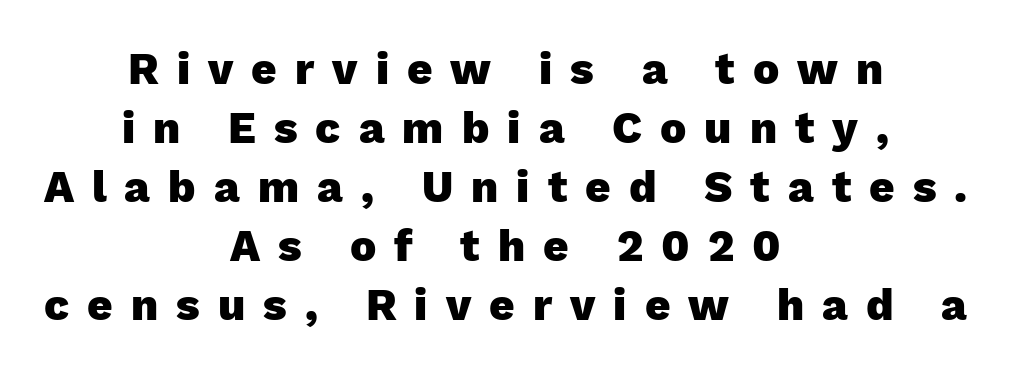
Stroke thickness is high; the sample reads as a true bold. Does the lettering tilt? It doesn't — this is upright. The letters advance in unequal steps, a hallmark of proportional type. The foot of each line stays bare and open. What kind of face is this? One without serifs — a sans. Where is the straight margin? There isn't one; the lines are centered.
